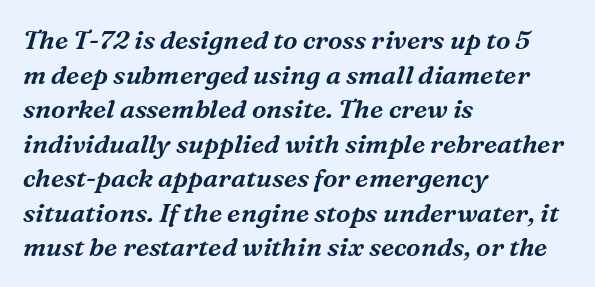
Q: Is the text italic (slanted)? A: Yes, it leans right by about 16 degrees.
Q: Is the text underlined? A: No.
Q: How is the paragraph aligned? A: Left-aligned.
Q: Is the spacing between letters normal or unusually wide? A: Normal.
Q: Is the spacing between lines tight, normal or loose? A: Normal.
